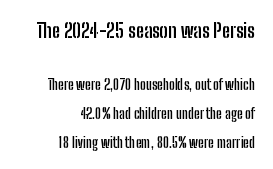
{"italic": "no", "bold": "yes", "underline": "no", "align": "right", "line_spacing": "loose", "line_spacing_ratio": 2.08, "letter_spacing": "normal", "letter_spacing_em": 0.0, "larger_block": "first", "size_ratio": 1.43, "glyph_px": 20}
